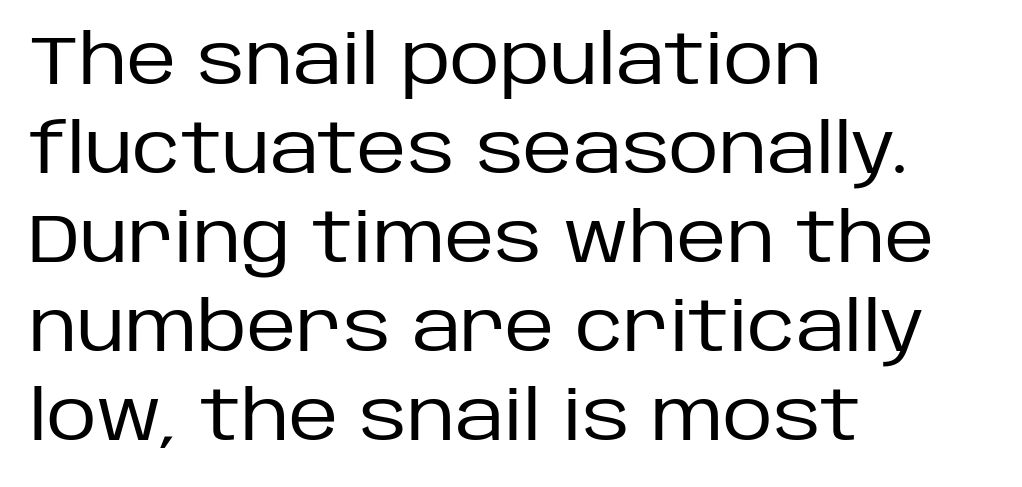
{"serif": "no", "italic": "no", "bold": "no", "weight": "regular", "width": "normal", "stroke_contrast": "low", "x_height": "large", "monospaced": "no", "underline": "no", "align": "left", "line_spacing": "normal", "line_spacing_ratio": 1.29, "letter_spacing": "normal", "letter_spacing_em": 0.0, "glyph_px": 69}
